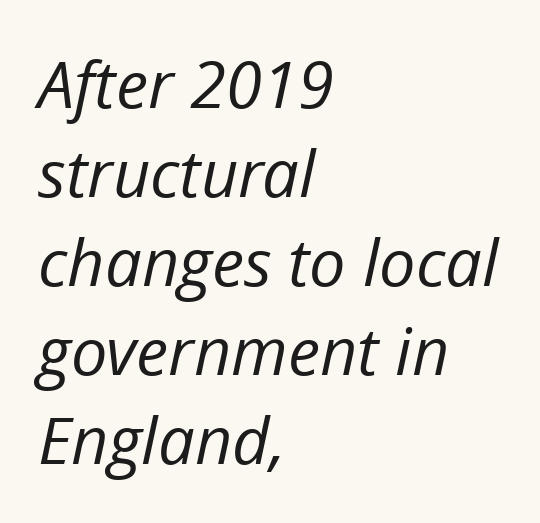
The foot of each line stays bare and open. Each letter keeps its own natural width here, so spacing adapts to shape. Notice how the passage keeps a crisp vertical edge on the left only. Default kerning and tracking; the words read as compact shapes.
